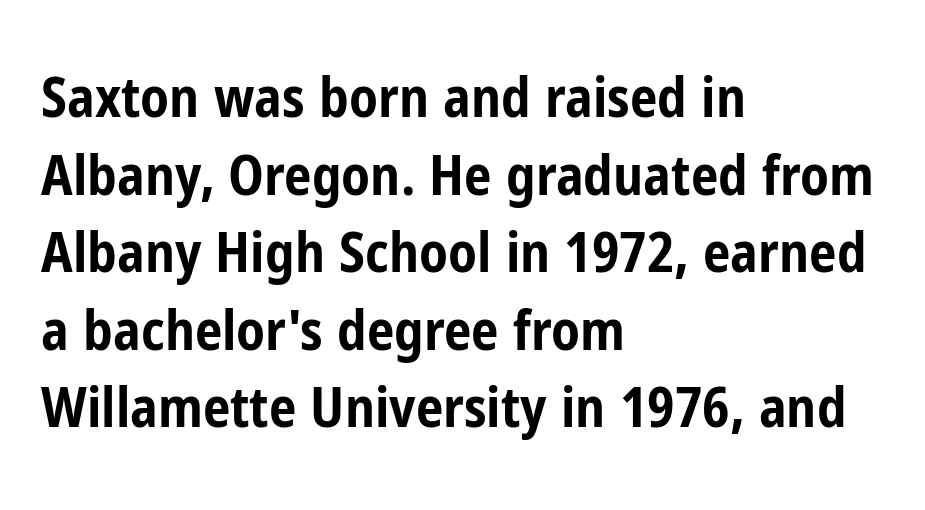
The gaps between neighbouring characters are ordinary and unremarkable. If you measured baseline to baseline, you'd find a middling distance. Its strokes are broad and dark, the hallmark of bold type. Descender tails drop into unmarked territory.
